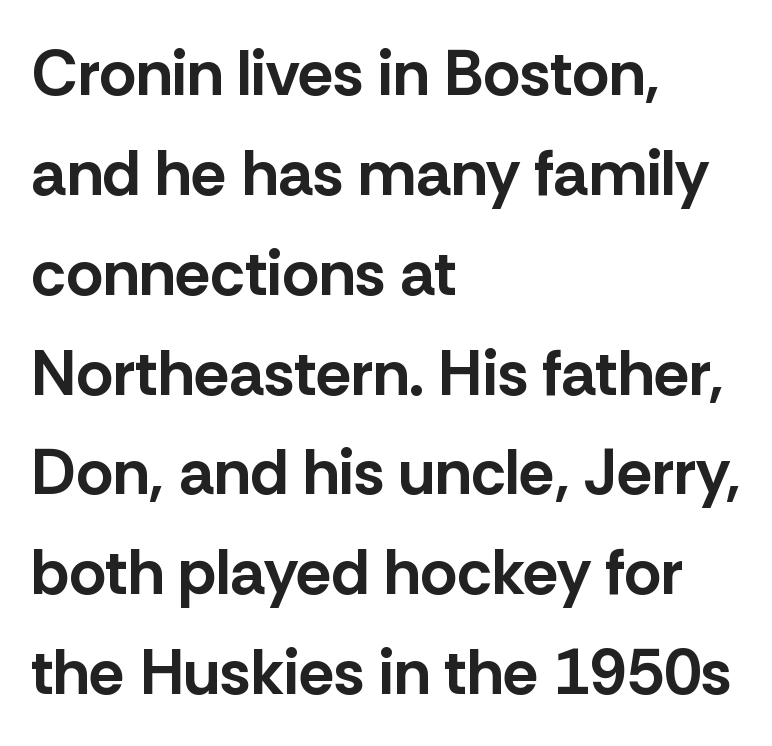
The image shows 64 px bold sans-serif type, upright; set left-aligned, normal line spacing (1.56x), normal letter spacing, not underlined; low stroke contrast and a medium x-height.
